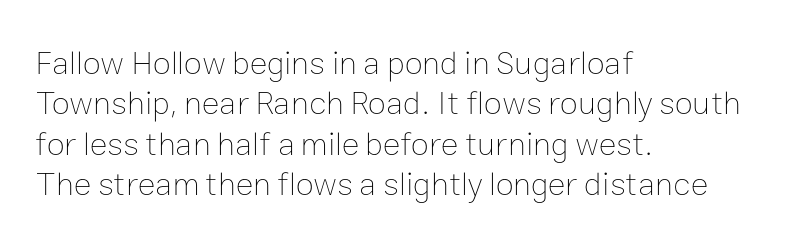
Q: Is the text bold? A: No.
Q: Is the text italic (slanted)? A: No, it is upright.
Q: Is the text underlined? A: No.
Q: How is the paragraph aligned? A: Left-aligned.
Q: Is the spacing between letters normal or unusually wide? A: Normal.
Q: Width (condensed, normal, or wide)? A: Normal.
Q: Stroke contrast? A: Low.
Q: x-height? A: Medium.
Q: Monospaced? A: No.
